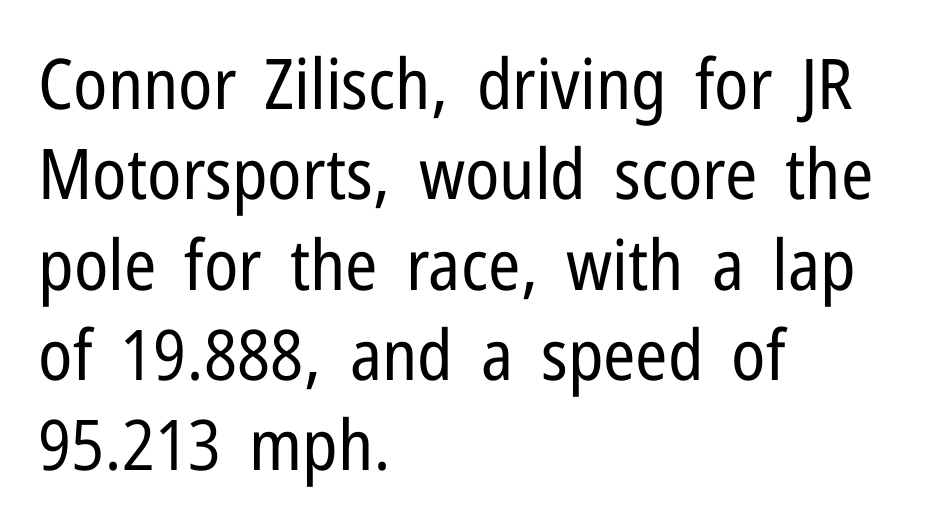
Q: Is the text bold? A: No.
Q: Is the text italic (slanted)? A: No, it is upright.
Q: Is the typeface a serif or a sans-serif typeface? A: Sans-serif.
Q: Is the text underlined? A: No.
Q: How is the paragraph aligned? A: Left-aligned.
Q: Is the spacing between letters normal or unusually wide? A: Normal.
Q: Is the spacing between lines tight, normal or loose? A: Normal.
Q: Width (condensed, normal, or wide)? A: Condensed.
Q: Stroke contrast? A: Low.
Q: x-height? A: Medium.
Q: Monospaced? A: No.
